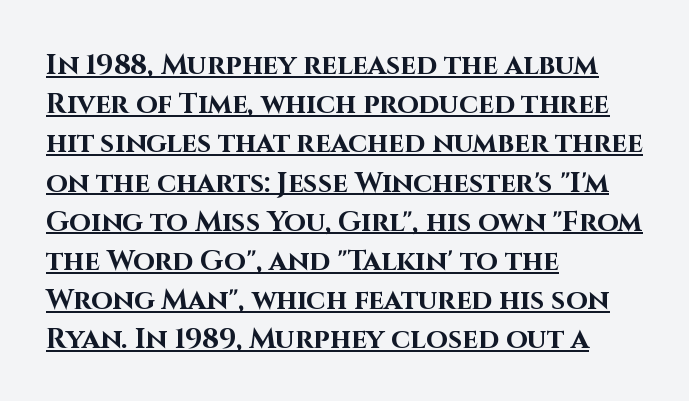
{"serif": "no", "italic": "no", "bold": "yes", "weight": "bold", "width": "normal", "stroke_contrast": "high", "x_height": "large", "monospaced": "no", "underline": "yes", "align": "left", "line_spacing": "normal", "line_spacing_ratio": 1.4, "letter_spacing": "normal", "letter_spacing_em": 0.0, "glyph_px": 28}
